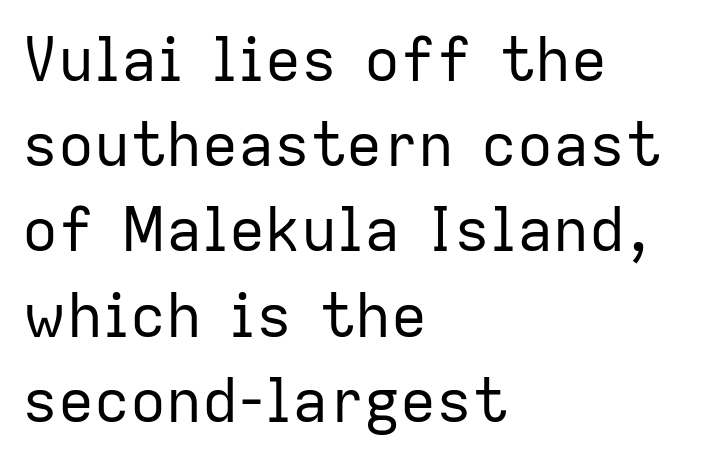
Q: Is the text bold? A: No.
Q: Is the text italic (slanted)? A: No, it is upright.
Q: Is the typeface a serif or a sans-serif typeface? A: Sans-serif.
Q: Is the text underlined? A: No.
Q: How is the paragraph aligned? A: Left-aligned.
Q: Is the spacing between letters normal or unusually wide? A: Normal.
Q: Is the spacing between lines tight, normal or loose? A: Normal.
Q: Width (condensed, normal, or wide)? A: Normal.
Q: Stroke contrast? A: Low.
Q: x-height? A: Medium.
Q: Monospaced? A: No.
